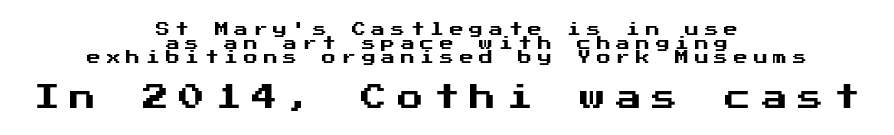
Q: Is the text italic (slanted)? A: No, it is upright.
Q: Is the text underlined? A: No.
Q: How is the paragraph aligned? A: Centered.
Q: Is the spacing between letters normal or unusually wide? A: Unusually wide.
Q: Is the spacing between lines tight, normal or loose? A: Tight.
Q: Which block of text is set in a larger size, the first (top) or the second (bottom)? A: The second (bottom) one.
